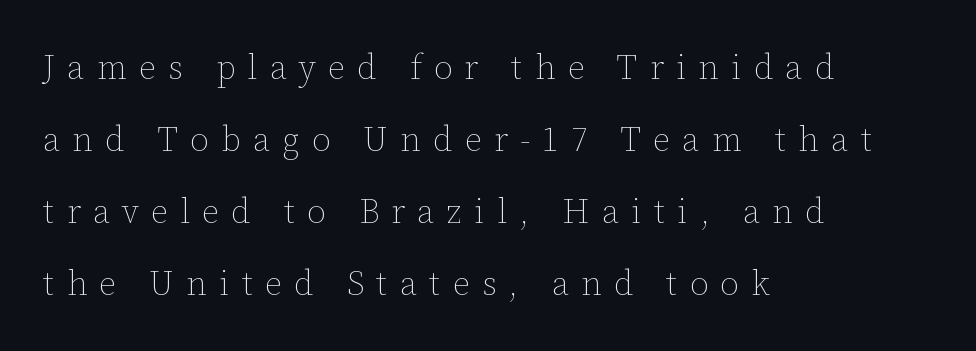
Leading is clearly above the norm, producing a sparse column. The string is rendered with underlining switched off. Is this a fixed-width face? No — the glyphs have proportional, varying widths. Unbolded letterforms with no extra heft.
